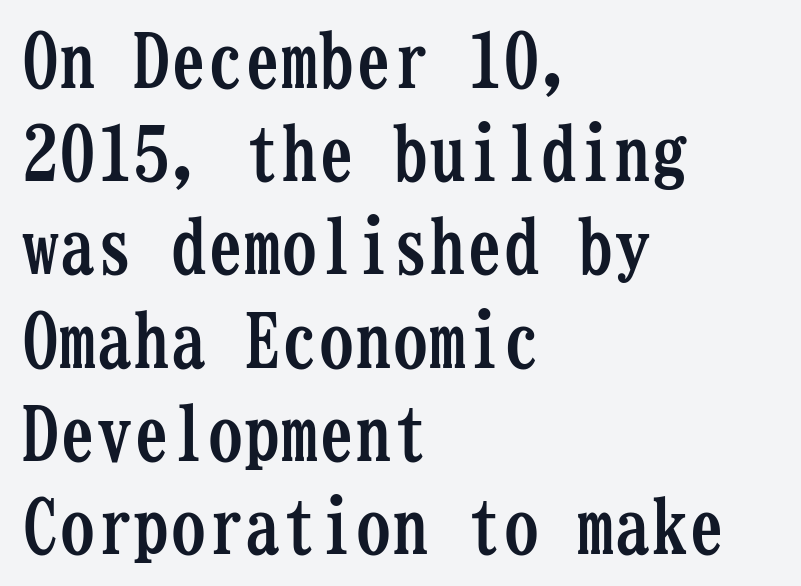
{"serif": "yes", "italic": "no", "bold": "yes", "weight": "semibold", "width": "condensed", "stroke_contrast": "low", "x_height": "medium", "monospaced": "yes", "underline": "no", "align": "left", "line_spacing": "normal", "line_spacing_ratio": 1.26, "letter_spacing": "normal", "letter_spacing_em": 0.0, "glyph_px": 74}
